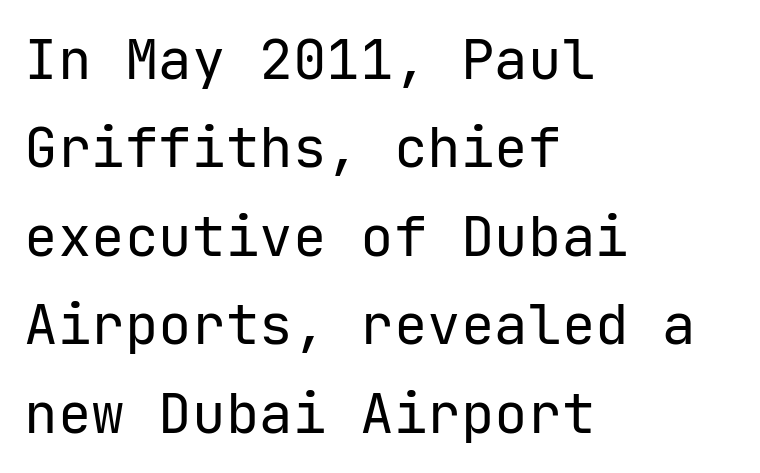
Q: Is the text bold? A: No.
Q: Is the text italic (slanted)? A: No, it is upright.
Q: Is the typeface a serif or a sans-serif typeface? A: Sans-serif.
Q: Is the text underlined? A: No.
Q: How is the paragraph aligned? A: Left-aligned.
Q: Is the spacing between letters normal or unusually wide? A: Normal.
Q: Is the spacing between lines tight, normal or loose? A: Normal.
Q: Width (condensed, normal, or wide)? A: Normal.
Q: Stroke contrast? A: Low.
Q: x-height? A: Medium.
Q: Monospaced? A: Yes.
